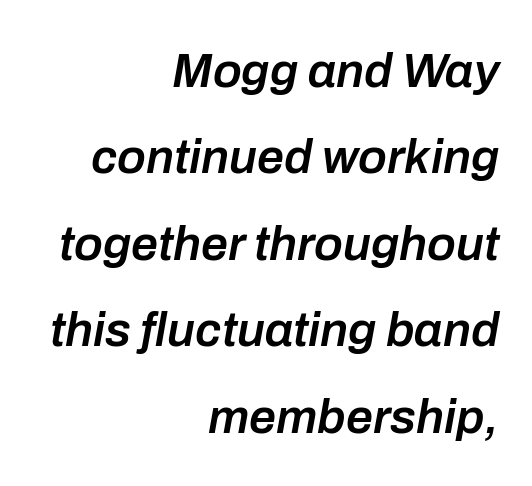
{"italic": "yes", "lean": "right", "slant_degrees": 10, "bold": "semi", "weight": "semibold", "width": "normal", "stroke_contrast": "low", "x_height": "medium", "monospaced": "no", "underline": "no", "align": "right", "line_spacing_ratio": 1.8, "letter_spacing": "normal", "letter_spacing_em": 0.0, "glyph_px": 48}
